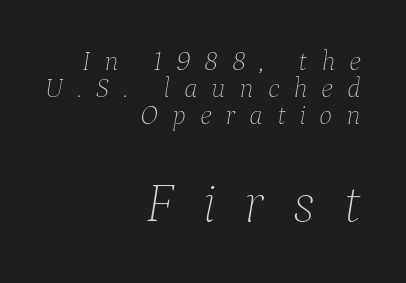
Q: Is the text bold? A: No.
Q: Is the text italic (slanted)? A: Yes, it leans right by about 9 degrees.
Q: Is the text underlined? A: No.
Q: How is the paragraph aligned? A: Right-aligned.
Q: Is the spacing between letters normal or unusually wide? A: Unusually wide.
Q: Is the spacing between lines tight, normal or loose? A: Tight.
Q: Which block of text is set in a larger size, the first (top) or the second (bottom)? A: The second (bottom) one.
Q: Width (condensed, normal, or wide)? A: Normal.
Q: Stroke contrast? A: Low.
Q: x-height? A: Medium.
Q: Monospaced? A: No.
